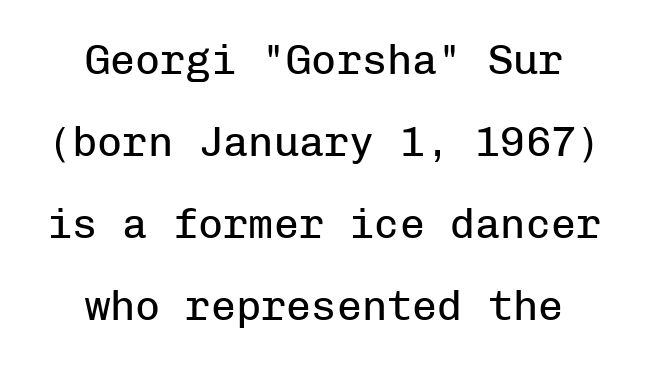
The image shows 42 px regular-weight sans-serif type, upright, monospaced; set centered, loose line spacing (1.95x), normal letter spacing, not underlined; low stroke contrast and a medium x-height.
